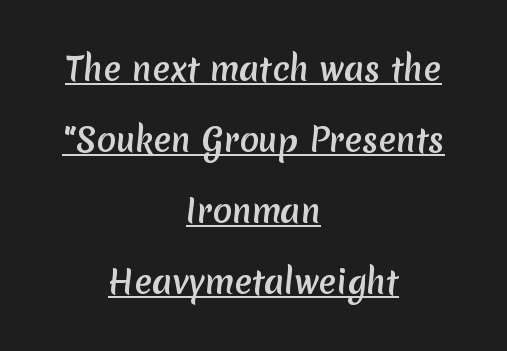
Q: Is the typeface a serif or a sans-serif typeface? A: Sans-serif.
Q: Is the text underlined? A: Yes.
Q: How is the paragraph aligned? A: Centered.
Q: Is the spacing between letters normal or unusually wide? A: Normal.
Q: Is the spacing between lines tight, normal or loose? A: Loose.
Q: Width (condensed, normal, or wide)? A: Normal.
Q: Stroke contrast? A: Medium.
Q: x-height? A: Medium.
Q: Monospaced? A: No.
